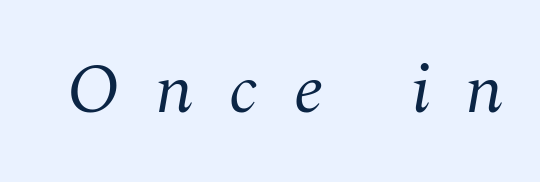
Character widths vary here, with narrow letters taking less room than wide ones. The gaps between neighbouring characters are conspicuously large. Posture: slanted. Summary of weight: not heavy and not bold. The characters display serif detailing at their extremities. Quick note: underline off.
